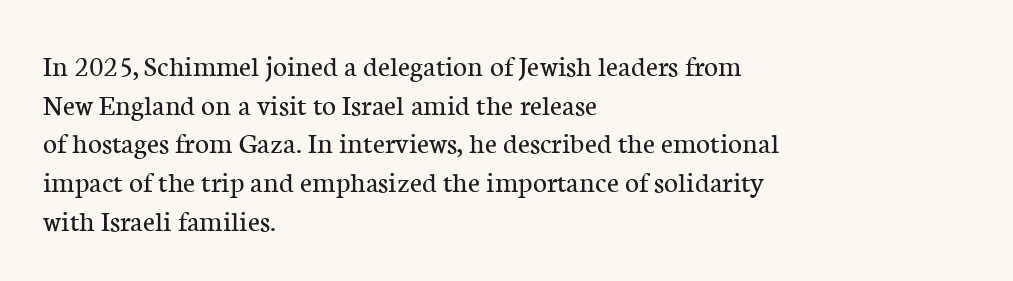
{"serif": "yes", "italic": "no", "bold": "no", "weight": "regular", "width": "normal", "stroke_contrast": "low", "x_height": "medium", "monospaced": "no", "underline": "no", "align": "left", "line_spacing": "normal", "line_spacing_ratio": 1.29, "letter_spacing": "normal", "letter_spacing_em": 0.0, "glyph_px": 30}
